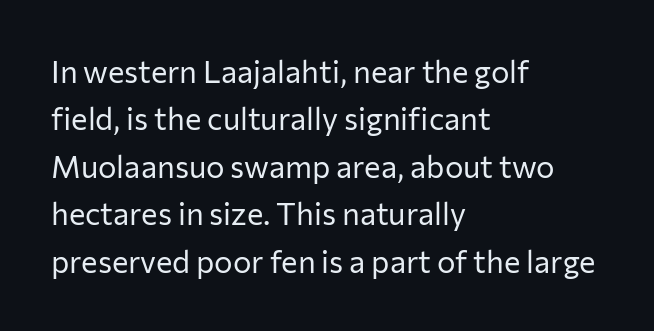
Regarding serifs, this sample does without them. Think standard paragraph weight, or any step lighter than that. The face used here is proportionally spaced, like ordinary book or web type. The letters stand upright; this is a roman face. Nobody drew a line under any word here. The passage is arranged the way most books set body copy — flush left.
